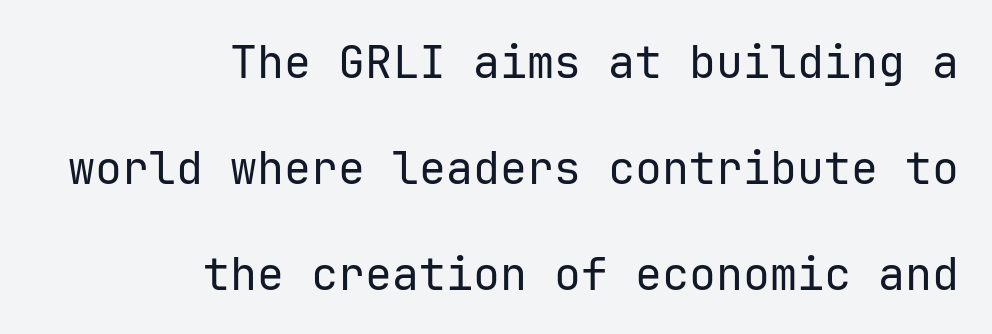
Each line ends at the same right margin while the left side varies. The letters march in equal steps, a hallmark of fixed-pitch type. How would I describe the line gaps? Wide and relaxed. The axis of the letterforms is exactly vertical. This is not heavy type; no bold has been used. Type without underlining.
